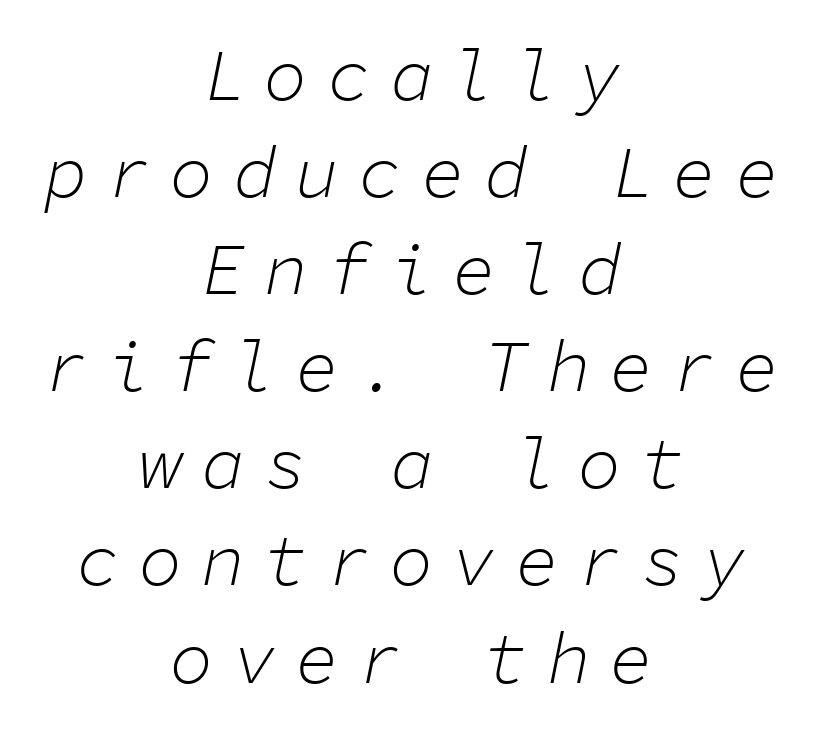
Q: Is the text bold? A: No.
Q: Is the text italic (slanted)? A: Yes, it leans right by about 11 degrees.
Q: Is the text underlined? A: No.
Q: How is the paragraph aligned? A: Centered.
Q: Is the spacing between letters normal or unusually wide? A: Unusually wide.
Q: Is the spacing between lines tight, normal or loose? A: Normal.
Q: Width (condensed, normal, or wide)? A: Normal.
Q: Stroke contrast? A: Low.
Q: x-height? A: Medium.
Q: Monospaced? A: Yes.
